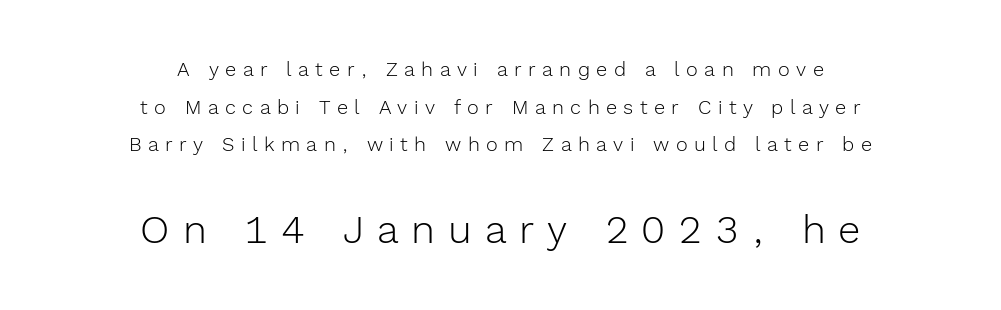
Q: Is the text bold? A: No.
Q: Is the text italic (slanted)? A: No, it is upright.
Q: Is the typeface a serif or a sans-serif typeface? A: Sans-serif.
Q: Is the text underlined? A: No.
Q: How is the paragraph aligned? A: Centered.
Q: Is the spacing between letters normal or unusually wide? A: Unusually wide.
Q: Which block of text is set in a larger size, the first (top) or the second (bottom)? A: The second (bottom) one.
Q: Width (condensed, normal, or wide)? A: Normal.
Q: x-height? A: Medium.
Q: Monospaced? A: No.
